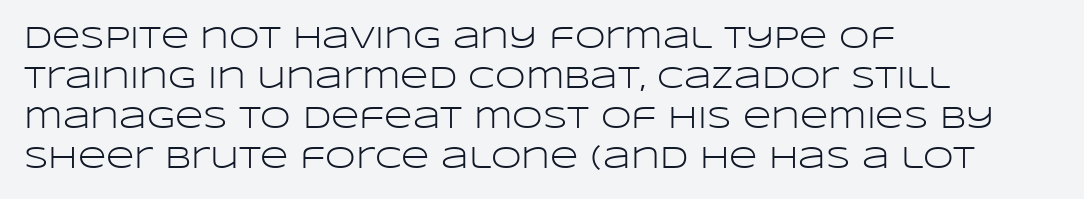
The image shows 31 px light, wide sans-serif type, upright; set left-aligned, normal line spacing (1.29x), normal letter spacing, not underlined; low stroke contrast and a large x-height.
